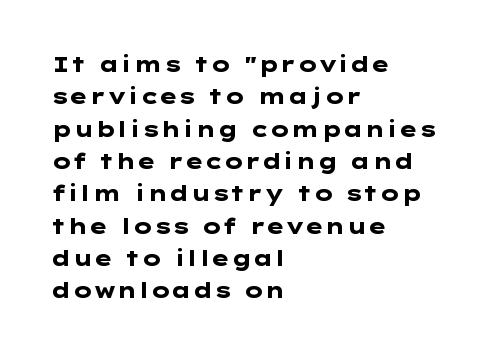
Q: Is the text bold? A: Yes.
Q: Is the text italic (slanted)? A: No, it is upright.
Q: Is the text underlined? A: No.
Q: How is the paragraph aligned? A: Left-aligned.
Q: Is the spacing between letters normal or unusually wide? A: Normal.
Q: Is the spacing between lines tight, normal or loose? A: Normal.
